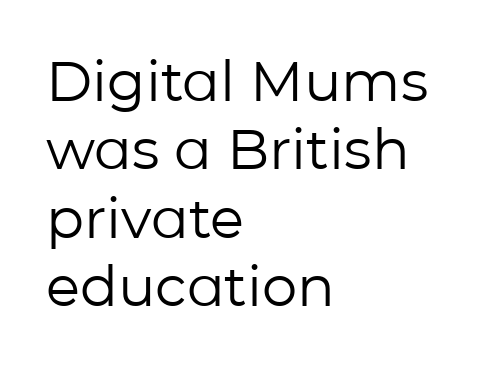
The image shows 56 px regular-weight sans-serif type, upright; set left-aligned, line spacing 1.22x, normal letter spacing, not underlined; low stroke contrast and a medium x-height.
